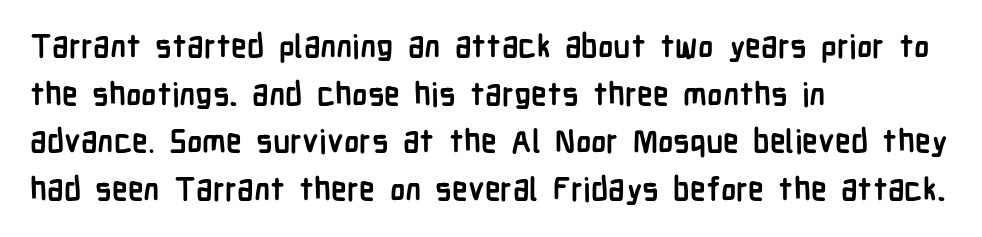
{"serif": "no", "italic": "no", "bold": "yes", "weight": "semibold", "width": "condensed", "stroke_contrast": "low", "x_height": "medium", "monospaced": "no", "underline": "no", "align": "left", "line_spacing": "normal", "line_spacing_ratio": 1.49, "letter_spacing": "normal", "letter_spacing_em": 0.0, "glyph_px": 32}
